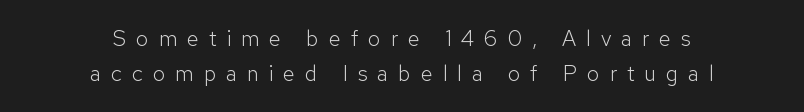
Casual observation: everything's sitting right in the middle. Does the lettering tilt? It doesn't — this is upright. Here the glyphs are tracked loosely, breaking word shapes into spaced letters. Stems and bowls with no extra thickness — not bold.
